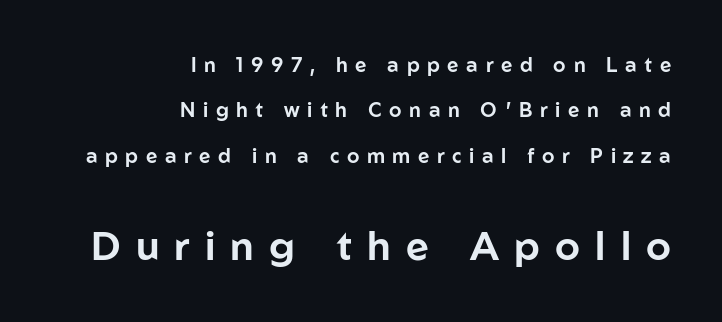
Regarding serifs, this sample does without them. Caption: upper text group reduced, lower text group enlarged. A clean baseline with only descenders dipping below it. These lines are rendered in a variable-pitch font. Posture: upright roman. This block would shrink considerably if given ordinary leading; it's expanded now.
